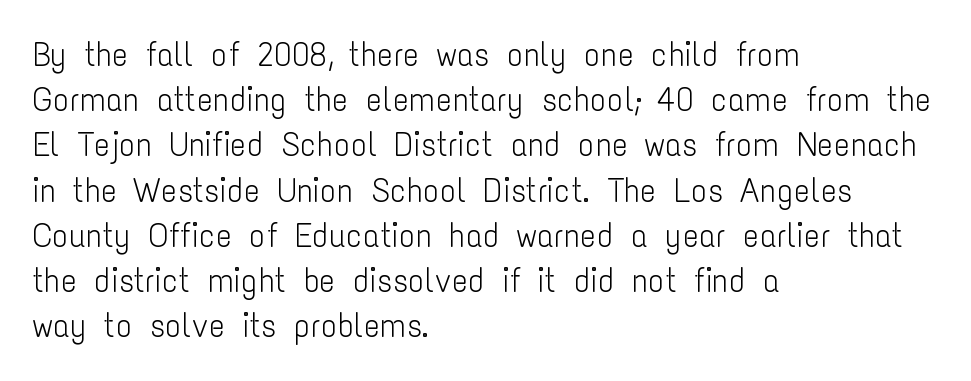
{"serif": "no", "italic": "no", "bold": "no", "weight": "light", "width": "condensed", "stroke_contrast": "low", "x_height": "medium", "monospaced": "no", "underline": "no", "align": "left", "line_spacing": "normal", "line_spacing_ratio": 1.33, "letter_spacing": "normal", "letter_spacing_em": 0.0, "glyph_px": 34}
